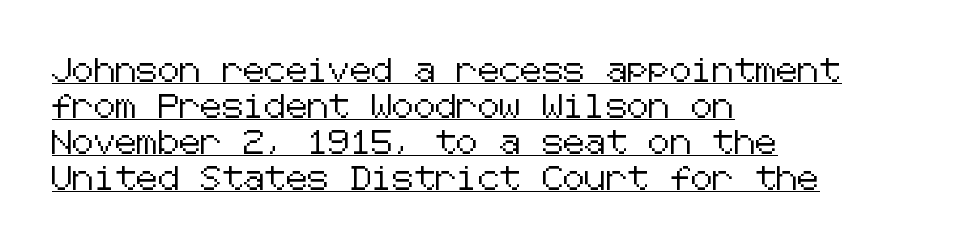
The image shows 24 px text type, upright; set left-aligned, normal line spacing (1.5x), normal letter spacing, underlined.
